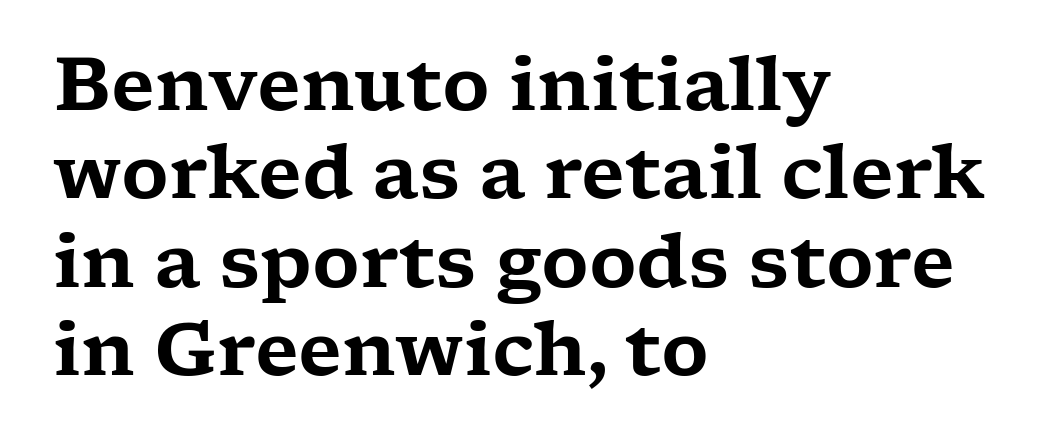
The image shows 73 px wide serif type, upright; set left-aligned, line spacing 1.21x, normal letter spacing, not underlined; low stroke contrast and a medium x-height.
